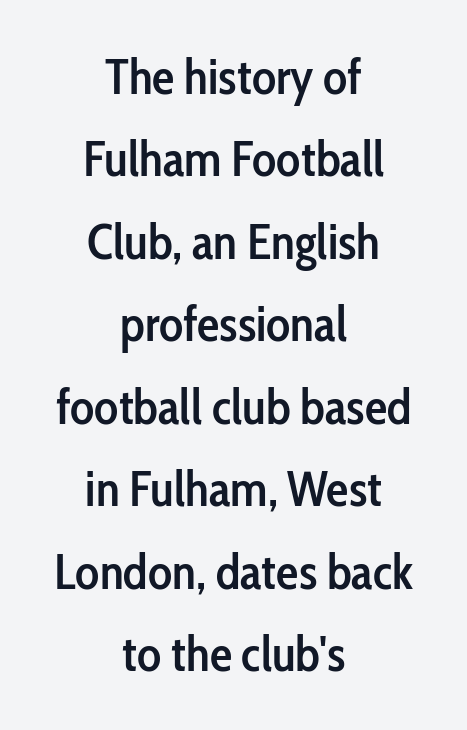
{"serif": "no", "italic": "no", "bold": "semi", "weight": "semibold", "width": "condensed", "stroke_contrast": "low", "x_height": "medium", "monospaced": "no", "underline": "no", "align": "center", "line_spacing": "normal", "line_spacing_ratio": 1.65, "letter_spacing": "normal", "letter_spacing_em": 0.0, "glyph_px": 50}
